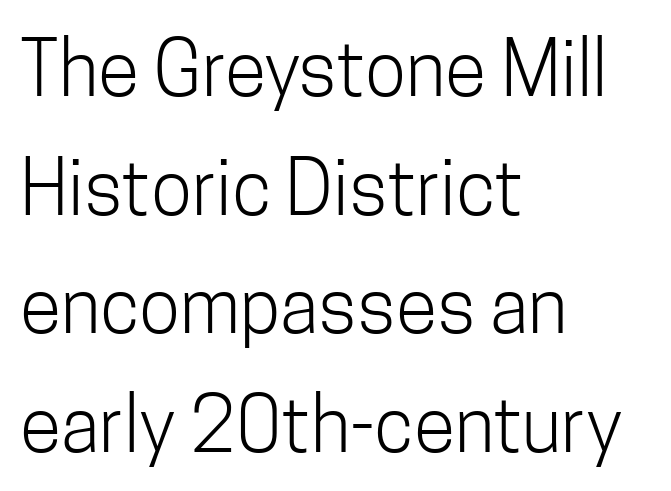
Weight: regular or lighter. Is the block centered? No — it sits flush against the left margin. This sample uses a sans-serif face. Unlike italic type, these characters show no tilt at all. Nobody touched the tracking dial on this one. Do the characters align in a grid? No, the font is proportional.
